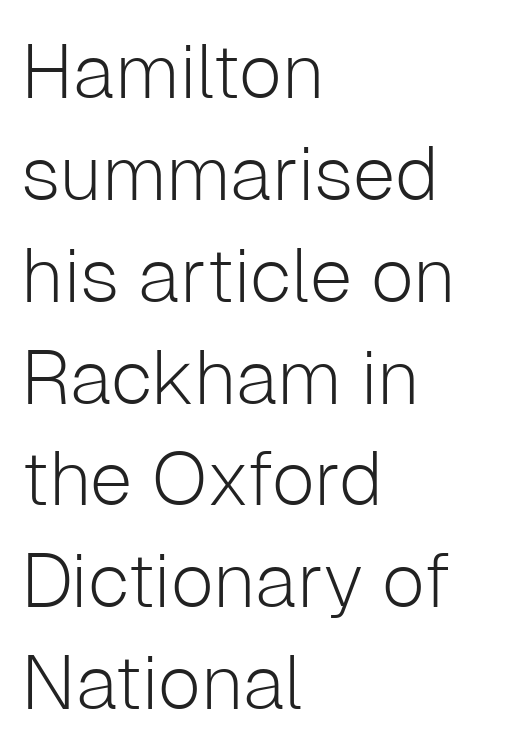
{"serif": "no", "italic": "no", "bold": "no", "weight": "light", "width": "normal", "stroke_contrast": "low", "x_height": "medium", "monospaced": "no", "underline": "no", "align": "left", "line_spacing": "normal", "line_spacing_ratio": 1.34, "letter_spacing": "normal", "letter_spacing_em": 0.0, "glyph_px": 76}
